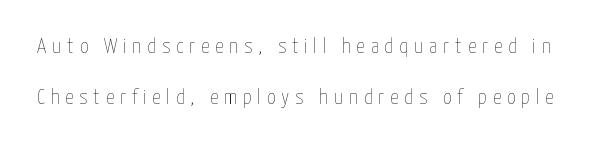
Q: Is the text bold? A: No.
Q: Is the text italic (slanted)? A: No, it is upright.
Q: Is the text underlined? A: No.
Q: Is the spacing between letters normal or unusually wide? A: Unusually wide.
Q: Is the spacing between lines tight, normal or loose? A: Loose.
